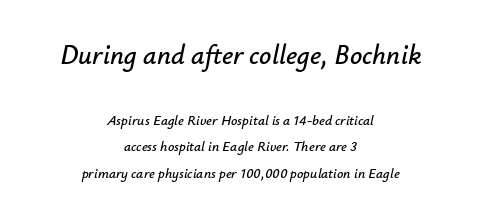
The image shows 27 px text type, italic (leaning right); set centered, line spacing 1.89x, normal letter spacing, not underlined; the first (top) block is 1.93x larger.
